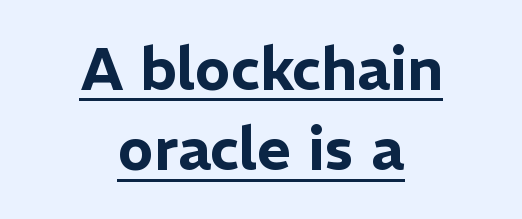
Q: Is the text italic (slanted)? A: No, it is upright.
Q: Is the typeface a serif or a sans-serif typeface? A: Sans-serif.
Q: Is the text underlined? A: Yes.
Q: How is the paragraph aligned? A: Centered.
Q: Is the spacing between letters normal or unusually wide? A: Normal.
Q: Is the spacing between lines tight, normal or loose? A: Normal.
Q: Width (condensed, normal, or wide)? A: Normal.
Q: Stroke contrast? A: Low.
Q: x-height? A: Medium.
Q: Monospaced? A: No.
